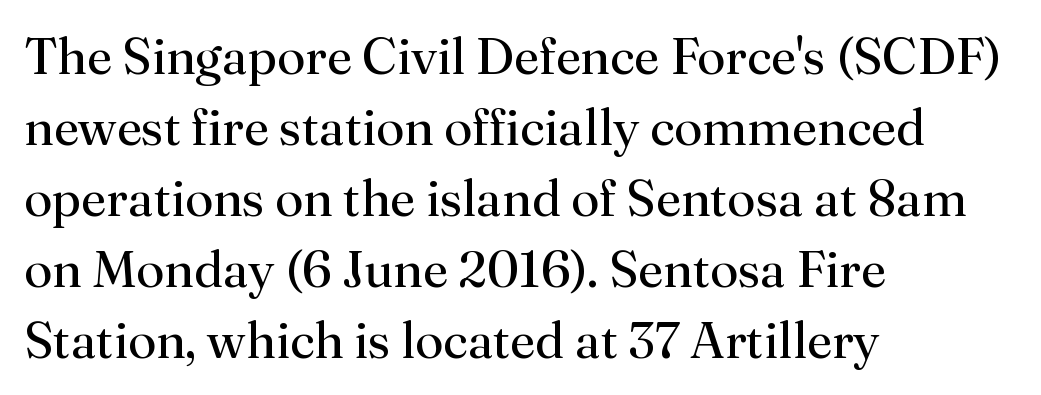
The image shows 51 px regular-weight serif type, upright; set left-aligned, normal line spacing (1.39x), normal letter spacing, not underlined; medium stroke contrast and a small x-height.
